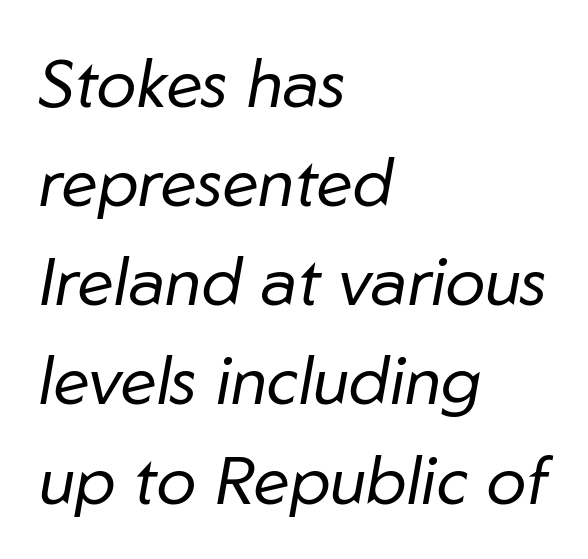
The image shows 67 px regular-weight type, italic (leaning right); set left-aligned, normal line spacing (1.48x), normal letter spacing, not underlined; low stroke contrast and a medium x-height.
